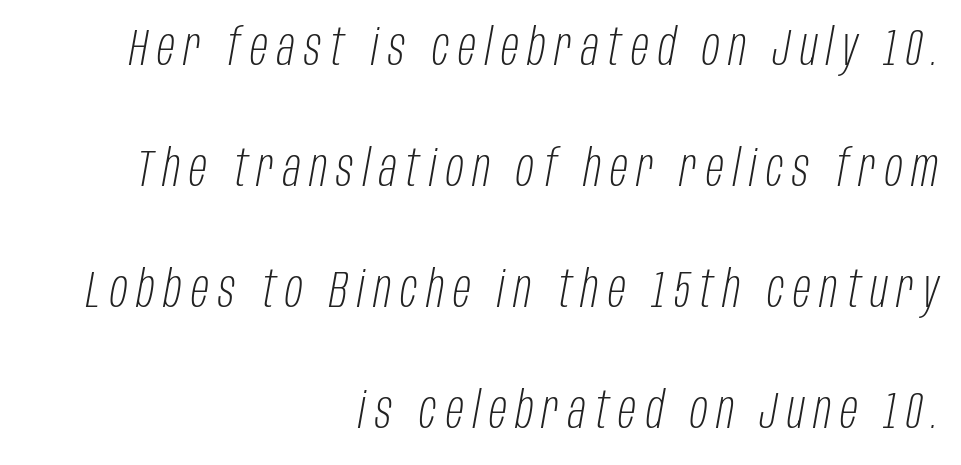
Teacher's note: observe the even right margin — that is flush-right alignment. Vertical spacing — loose. Words float on clear page, feet unadorned. Stroke thickness stays within the range of a standard reading face or lighter.
